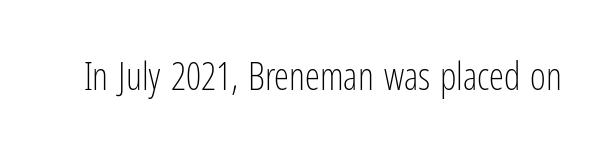
{"serif": "no", "italic": "no", "bold": "no", "weight": "light", "width": "condensed", "stroke_contrast": "low", "x_height": "medium", "monospaced": "no", "underline": "no", "letter_spacing": "normal", "letter_spacing_em": 0.0, "glyph_px": 38}
